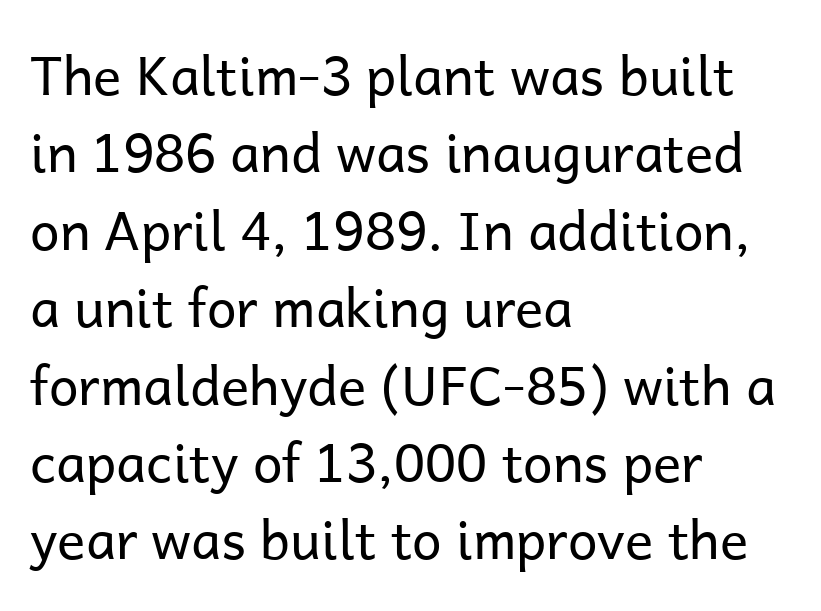
The baseline area is clear. The passage shown is typeset with a sans-serif family. The passage shown is not bold in any degree. These lines are rendered in a variable-pitch font. A classic flush-left, rag-right setting is used for this passage.
